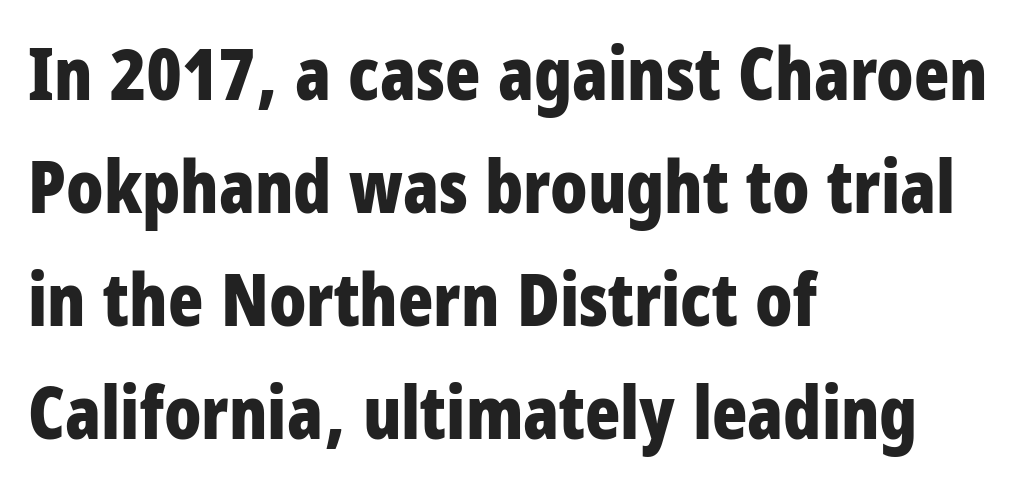
{"serif": "no", "italic": "no", "bold": "yes", "weight": "bold", "width": "condensed", "stroke_contrast": "low", "x_height": "large", "monospaced": "no", "underline": "no", "align": "left", "line_spacing": "normal", "line_spacing_ratio": 1.55, "letter_spacing": "normal", "letter_spacing_em": 0.0, "glyph_px": 73}
